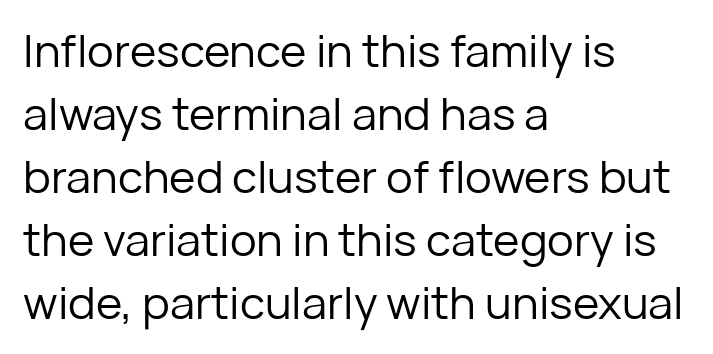
{"serif": "no", "italic": "no", "bold": "no", "weight": "regular", "width": "normal", "stroke_contrast": "low", "x_height": "medium", "monospaced": "no", "underline": "no", "align": "left", "line_spacing": "normal", "line_spacing_ratio": 1.4, "letter_spacing": "normal", "letter_spacing_em": 0.0, "glyph_px": 45}
